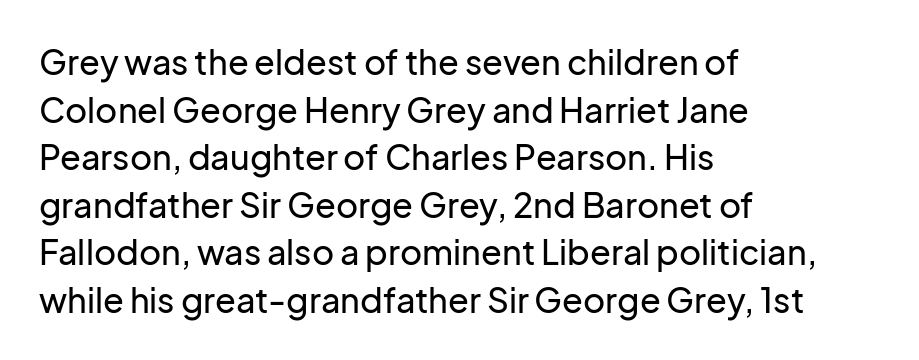
The image shows 34 px sans-serif type, upright; set left-aligned, normal line spacing (1.4x), normal letter spacing, not underlined; low stroke contrast and a medium x-height.
